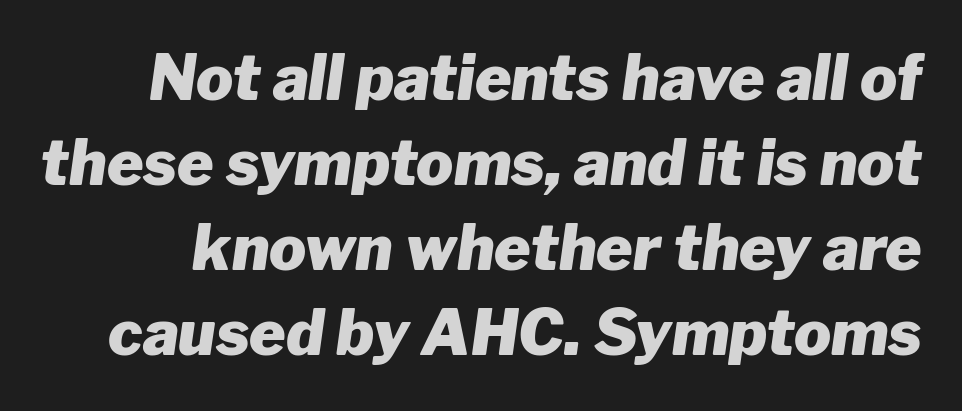
Interline gaps are of average width in this sample. Tall strokes in this sample are angled rather than plumb. This sample has the flowing, uneven cadence of proportional lettering. Each row of text sits above clean, open space.
